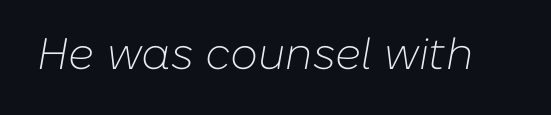
The image shows 44 px light type, italic (leaning right); set normal letter spacing, not underlined; low stroke contrast and a medium x-height.
